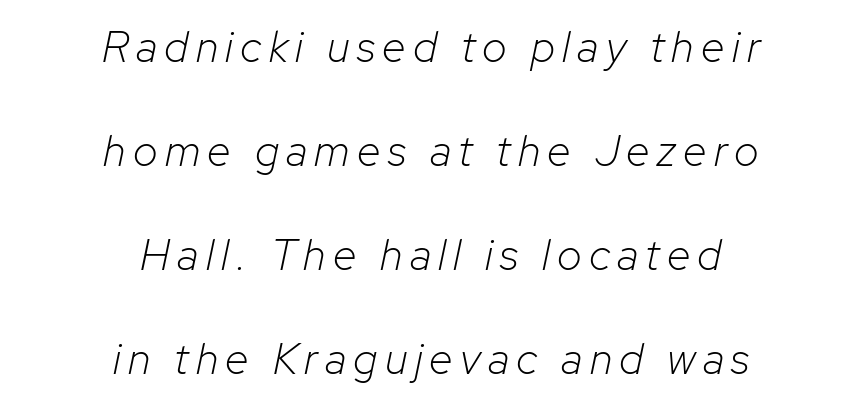
Whoever set this chose breathing room over compactness in the vertical rhythm. This reads as an unemphasized weight, regular at the heaviest. Short and long lines alike share a common midpoint. This sample has the flowing, uneven cadence of proportional lettering. A bare baseline throughout the passage.
